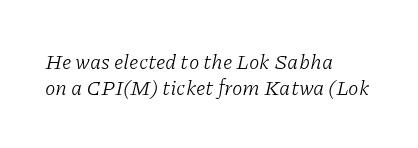
The glyphs are unaccompanied by any horizontal stroke below them. Left-aligned paragraph, ragged on the right. Weight: not bold — regular or lighter. You could call the tracking neutral — neither tight nor loose. It's the slanting kind of type.
